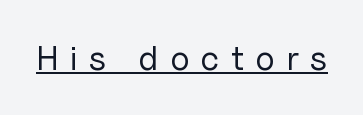
Looks like regular typesetting: each glyph gets only the width it needs. Is there an underline? Yes — a line sits under the letters. Ordinary non-slanted type is in use. Does the type have serifs? No, each stem ends abruptly.
